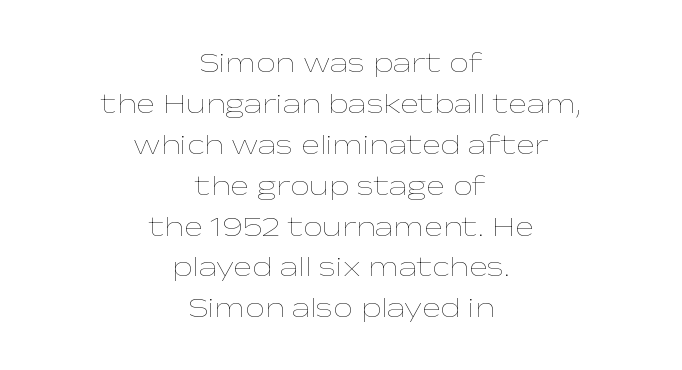
The specimen reads as upright at a glance. Each stroke keeps to a modest, everyday thickness or less. Does extra space separate the letters? No, they use regular spacing. Layout note: lines centered. The letters advance in unequal steps, a hallmark of proportional type.
